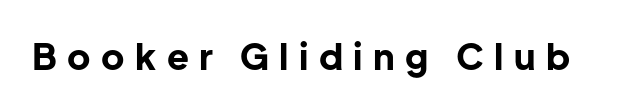
Q: Is the text bold? A: Yes.
Q: Is the text italic (slanted)? A: No, it is upright.
Q: Is the typeface a serif or a sans-serif typeface? A: Sans-serif.
Q: Is the text underlined? A: No.
Q: Is the spacing between letters normal or unusually wide? A: Unusually wide.
Q: Width (condensed, normal, or wide)? A: Normal.
Q: Stroke contrast? A: Low.
Q: x-height? A: Medium.
Q: Monospaced? A: No.
